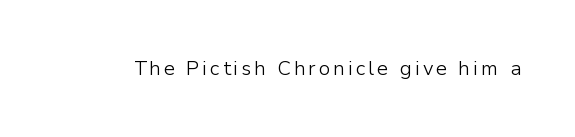
Q: Is the text bold? A: No.
Q: Is the text italic (slanted)? A: No, it is upright.
Q: Is the text underlined? A: No.
